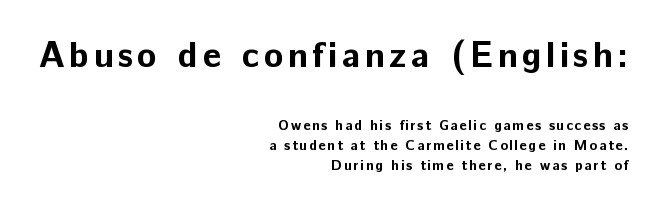
{"serif": "no", "italic": "no", "bold": "yes", "weight": "bold", "width": "normal", "stroke_contrast": "low", "x_height": "medium", "monospaced": "no", "underline": "no", "align": "right", "line_spacing": "normal", "line_spacing_ratio": 1.42, "larger_block": "first", "size_ratio": 2.57, "glyph_px": 36}
